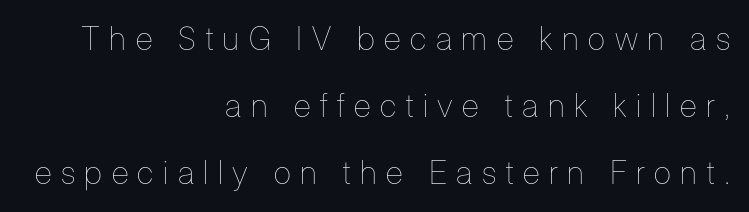
Looks like regular typesetting: each glyph gets only the width it needs. Every stem runs plumb, perpendicular to the baseline. The gap between lines stays unmarked. Visually the block forms a straight wall on the right and a jagged coastline on the left.
